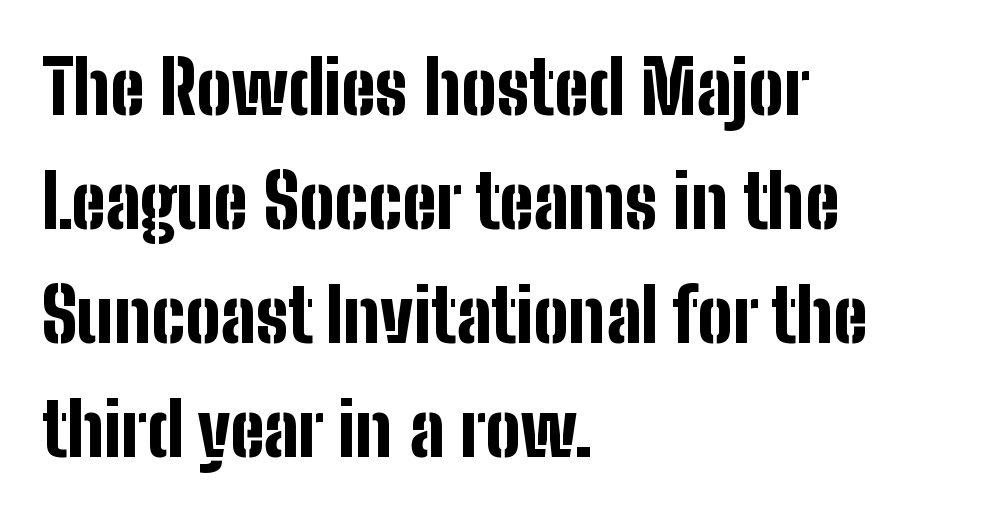
The image shows 74 px bold, condensed sans-serif type, upright; set left-aligned, normal line spacing (1.54x), normal letter spacing, not underlined; low stroke contrast and a medium x-height.
